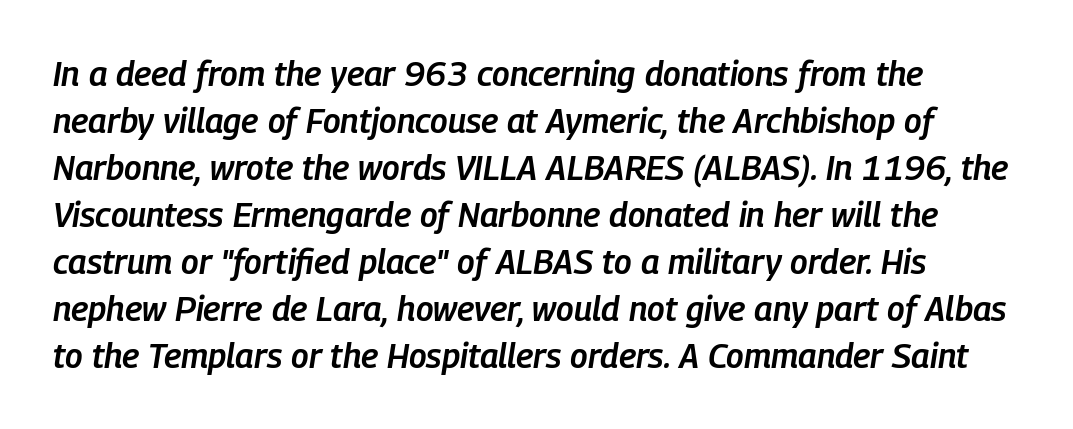
{"italic": "yes", "lean": "right", "slant_degrees": 9, "bold": "semi", "weight": "semibold", "width": "condensed", "stroke_contrast": "low", "x_height": "medium", "monospaced": "no", "underline": "no", "align": "left", "line_spacing": "normal", "line_spacing_ratio": 1.38, "letter_spacing": "normal", "letter_spacing_em": 0.0, "glyph_px": 34}
